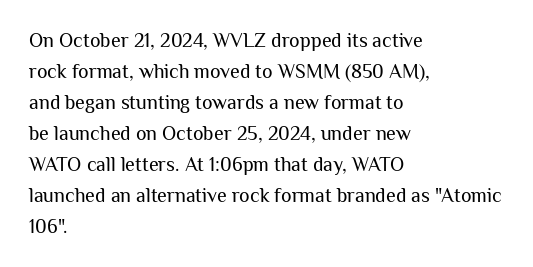
{"italic": "no", "bold": "no", "underline": "no", "align": "left", "line_spacing": "normal", "line_spacing_ratio": 1.55, "letter_spacing": "normal", "letter_spacing_em": 0.0, "glyph_px": 20}
